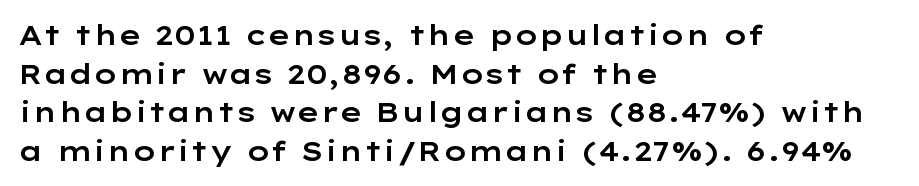
The image shows 27 px text type, upright; set left-aligned, normal line spacing (1.43x), normal letter spacing, not underlined.
